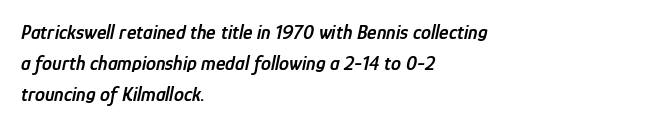
The image shows 20 px text type, italic (leaning right); set left-aligned, normal line spacing (1.54x), normal letter spacing, not underlined.
